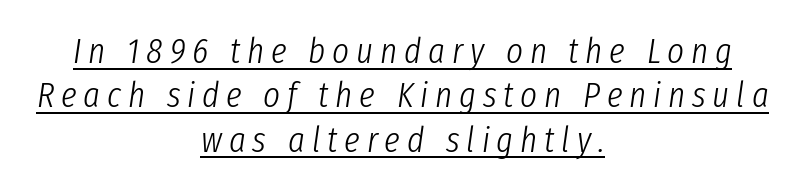
{"italic": "yes", "lean": "right", "slant_degrees": 8, "bold": "no", "weight": "light", "width": "condensed", "stroke_contrast": "low", "x_height": "medium", "monospaced": "no", "underline": "yes", "align": "center", "line_spacing_ratio": 1.23, "glyph_px": 36}
